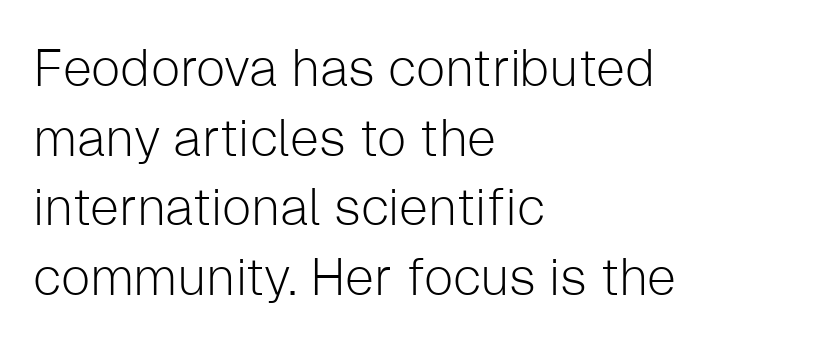
{"serif": "no", "italic": "no", "bold": "no", "weight": "light", "width": "normal", "stroke_contrast": "low", "x_height": "medium", "monospaced": "no", "underline": "no", "align": "left", "line_spacing": "normal", "line_spacing_ratio": 1.34, "letter_spacing": "normal", "letter_spacing_em": 0.0, "glyph_px": 52}
